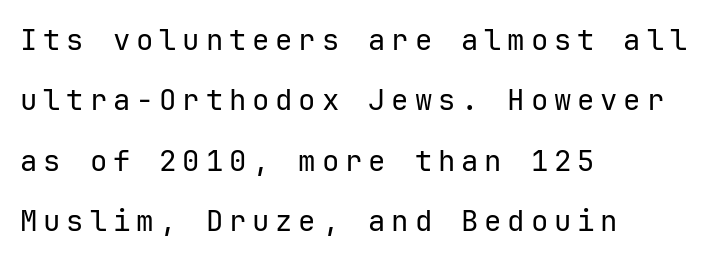
The image shows 29 px regular-weight sans-serif type, upright, monospaced; set left-aligned, loose line spacing (2.08x), unusually wide letter spacing (+0.2 em), not underlined; low stroke contrast and a medium x-height.
